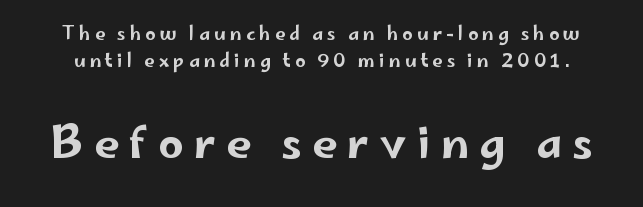
Line spacing here is normal. Grotesque or geometric, the face here clearly has no serifs. Unmarked baselines from the first word to the last. A typesetter would call this proportional, since set widths differ per character. Tracking here is generous; glyphs stand well apart from one another.
